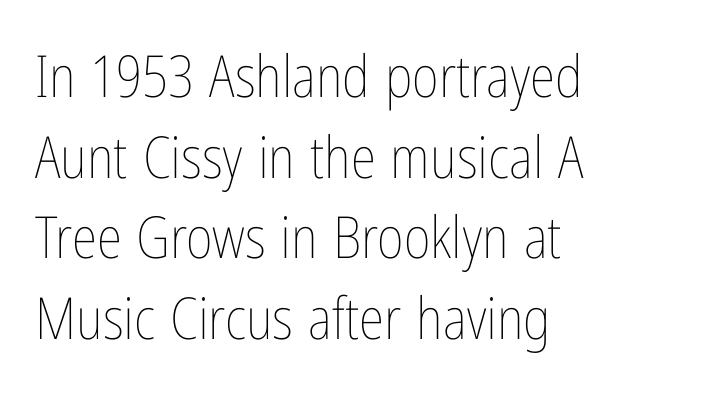
The axis of the letterforms is exactly vertical. The letterforms sit shoulder to shoulder at normal distance. Regular leading. Do the characters align in a grid? No, the font is proportional.
